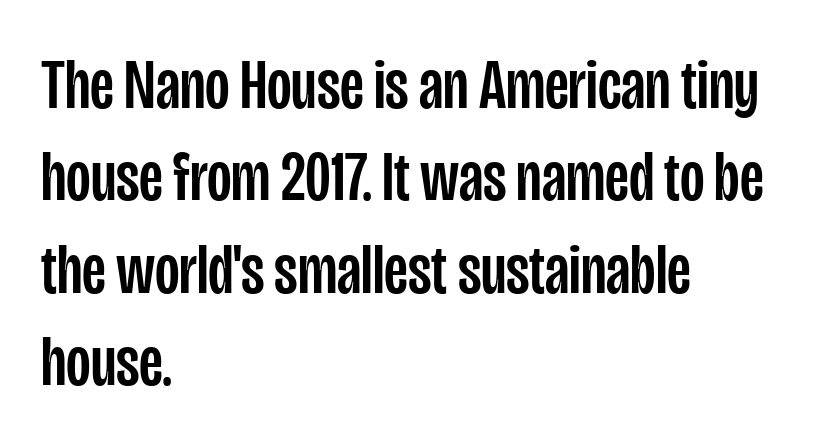
{"serif": "no", "italic": "no", "width": "condensed", "stroke_contrast": "low", "x_height": "large", "monospaced": "no", "underline": "no", "align": "left", "line_spacing": "normal", "line_spacing_ratio": 1.3, "letter_spacing": "normal", "letter_spacing_em": 0.0, "glyph_px": 71}
